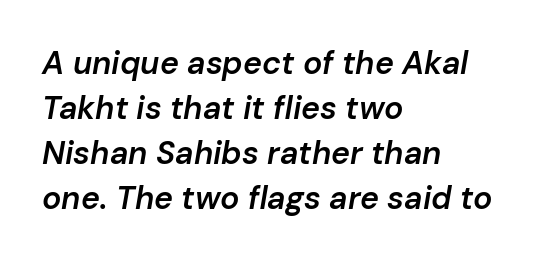
Emphasis-style slanted type is in use. Honestly, the letter spacing is just normal — you wouldn't notice it. Does the copy run flush right? No — it runs flush left. Compared with typical paragraphs, the rows here are spaced about the same. Here the designer chose a conventional face with non-uniform glyph widths. The sample has been set in demibold, a notch under bold.
